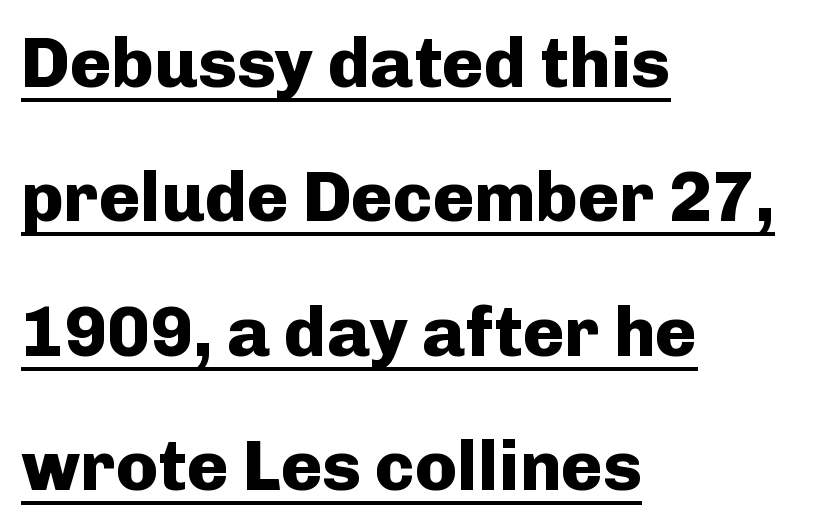
Q: Is the text bold? A: Yes.
Q: Is the text italic (slanted)? A: No, it is upright.
Q: Is the typeface a serif or a sans-serif typeface? A: Sans-serif.
Q: Is the text underlined? A: Yes.
Q: How is the paragraph aligned? A: Left-aligned.
Q: Is the spacing between letters normal or unusually wide? A: Normal.
Q: Is the spacing between lines tight, normal or loose? A: Loose.
Q: Width (condensed, normal, or wide)? A: Normal.
Q: Stroke contrast? A: Low.
Q: x-height? A: Medium.
Q: Monospaced? A: No.
